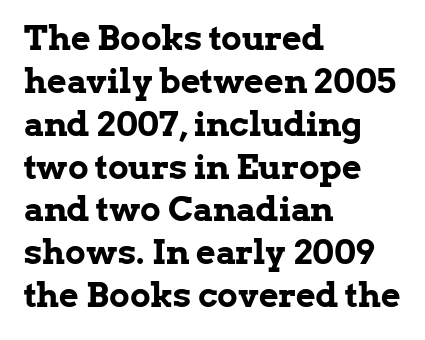
The image shows 34 px bold serif type, upright; set left-aligned, normal line spacing (1.26x), normal letter spacing, not underlined; low stroke contrast and a medium x-height.
